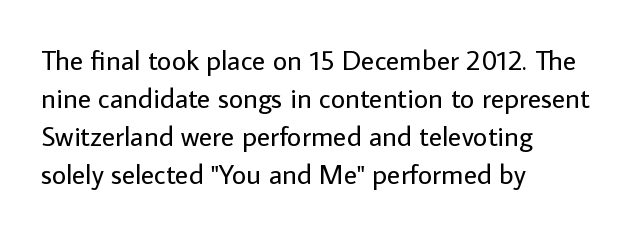
{"serif": "no", "italic": "no", "bold": "no", "weight": "regular", "width": "normal", "stroke_contrast": "low", "x_height": "medium", "monospaced": "no", "underline": "no", "align": "left", "line_spacing": "normal", "line_spacing_ratio": 1.36, "letter_spacing": "normal", "letter_spacing_em": 0.0, "glyph_px": 28}
